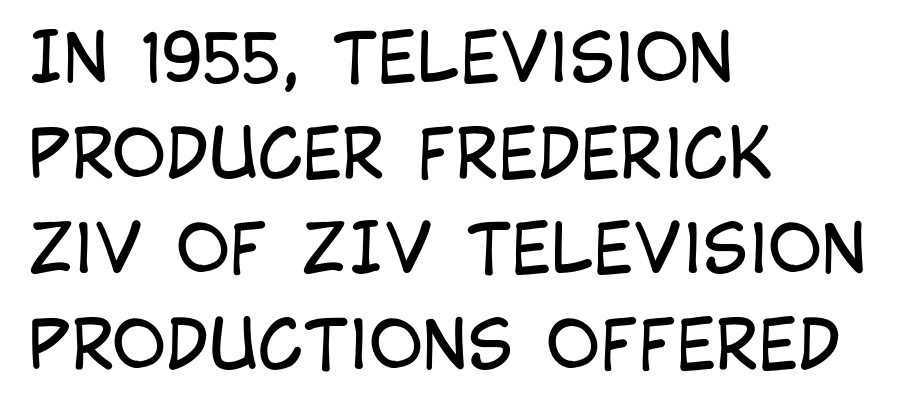
Q: Is the text bold? A: No.
Q: Is the text italic (slanted)? A: No, it is upright.
Q: Is the typeface a serif or a sans-serif typeface? A: Sans-serif.
Q: Is the text underlined? A: No.
Q: How is the paragraph aligned? A: Left-aligned.
Q: Is the spacing between letters normal or unusually wide? A: Normal.
Q: Is the spacing between lines tight, normal or loose? A: Normal.
Q: Width (condensed, normal, or wide)? A: Condensed.
Q: Stroke contrast? A: Low.
Q: x-height? A: Large.
Q: Monospaced? A: No.
